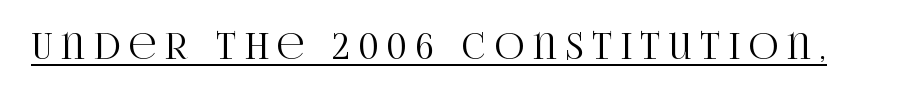
Q: Is the text italic (slanted)? A: No, it is upright.
Q: Is the typeface a serif or a sans-serif typeface? A: Serif.
Q: Is the text underlined? A: Yes.
Q: Is the spacing between letters normal or unusually wide? A: Unusually wide.
Q: Width (condensed, normal, or wide)? A: Condensed.
Q: Stroke contrast? A: High.
Q: x-height? A: Large.
Q: Monospaced? A: No.
